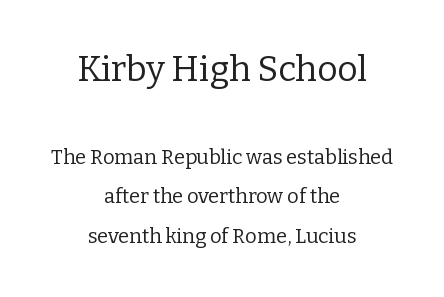
Here the designer chose a conventional face with non-uniform glyph widths. Counters stay open thanks to moderate or lighter strokes. Bare-footed words on every line. Upright lettering throughout. I'd call this a serif setting — the letters wear small feet.
